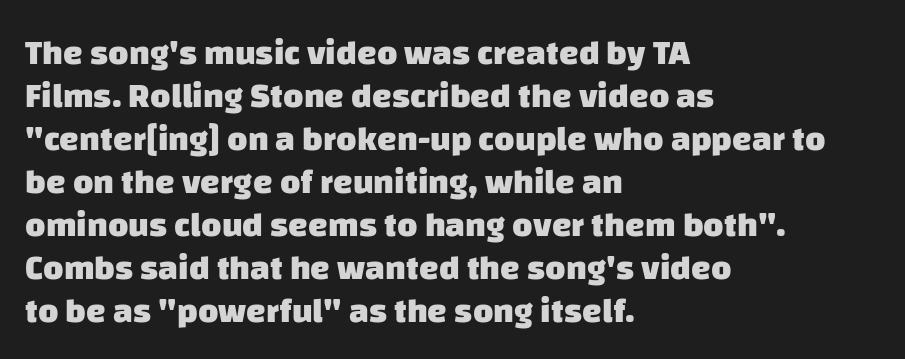
Does the copy run flush right? No — it runs flush left. Are there feet on the stems? There aren't — it's a sans. Underlining? Definitely not there. The rendering keeps characters at their native spacing. Looks like regular typesetting: each glyph gets only the width it needs. Thick stems and heavy bowls — unmistakably bold.
